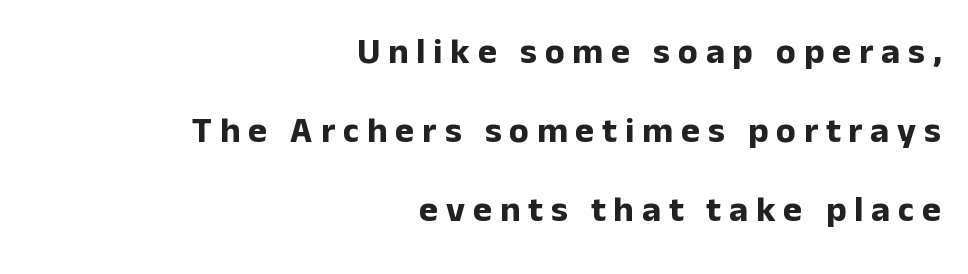
Q: Is the text bold? A: Yes.
Q: Is the text italic (slanted)? A: No, it is upright.
Q: Is the typeface a serif or a sans-serif typeface? A: Sans-serif.
Q: Is the text underlined? A: No.
Q: How is the paragraph aligned? A: Right-aligned.
Q: Is the spacing between letters normal or unusually wide? A: Unusually wide.
Q: Is the spacing between lines tight, normal or loose? A: Loose.
Q: Width (condensed, normal, or wide)? A: Normal.
Q: Stroke contrast? A: Low.
Q: x-height? A: Medium.
Q: Monospaced? A: No.
